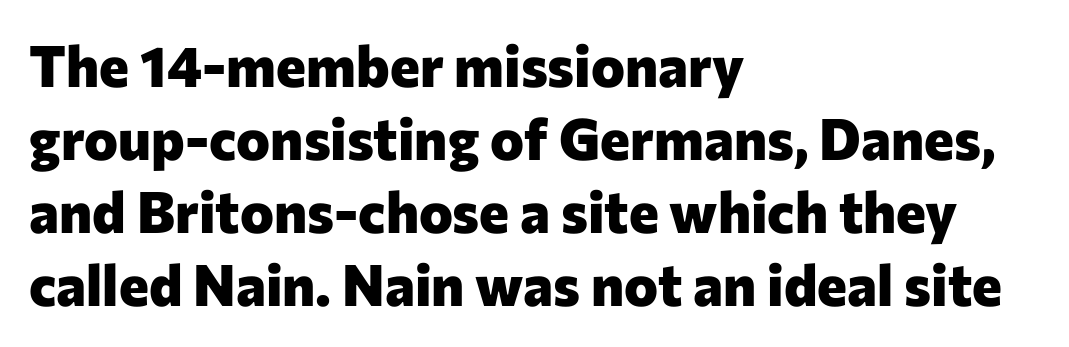
The typography opts for an upright posture over an oblique one. Spacing verdict: proportional, widths tailored to each character. Casual observation: everything's shoved over to the left. Normally led — the rows are evenly, conventionally spaced.
